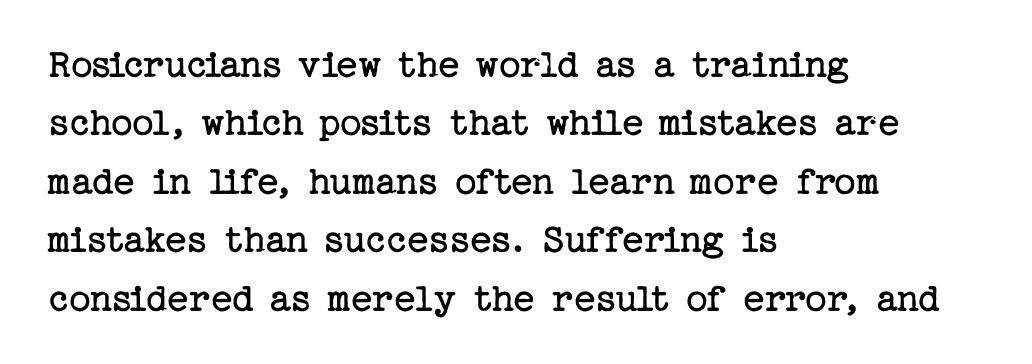
Caption: standard tracking, unaltered. Beneath every word, the page is bare. Note: serifs present on the glyphs. No letter is thick-stroked: the sample isn't bold. The passage is arranged the way most books set body copy — flush left.
